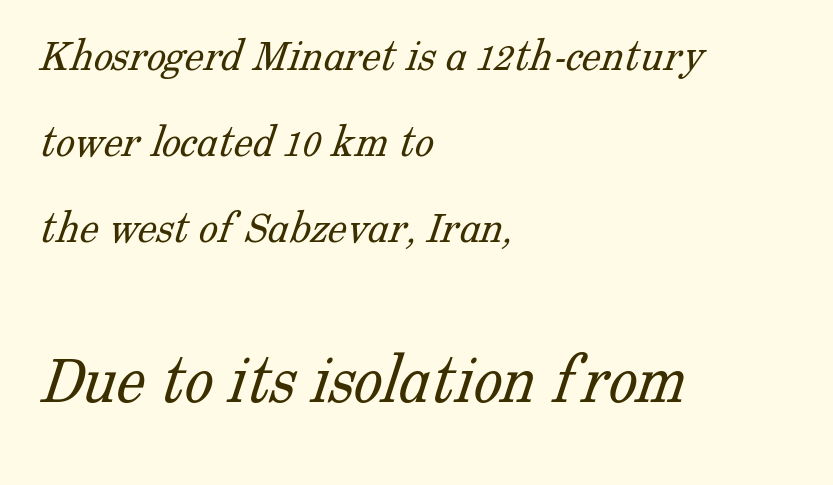
A clean baseline with only descenders dipping below it. Typesetter's note — lower block bumped up in size, upper block left smaller. Students, note that the glyphs here touch the page at normal intervals. Reading down the block, your eye returns to a fixed left position each line. Are there feet on the stems? There are — it's a serif. The letters advance in unequal steps, a hallmark of proportional type.
